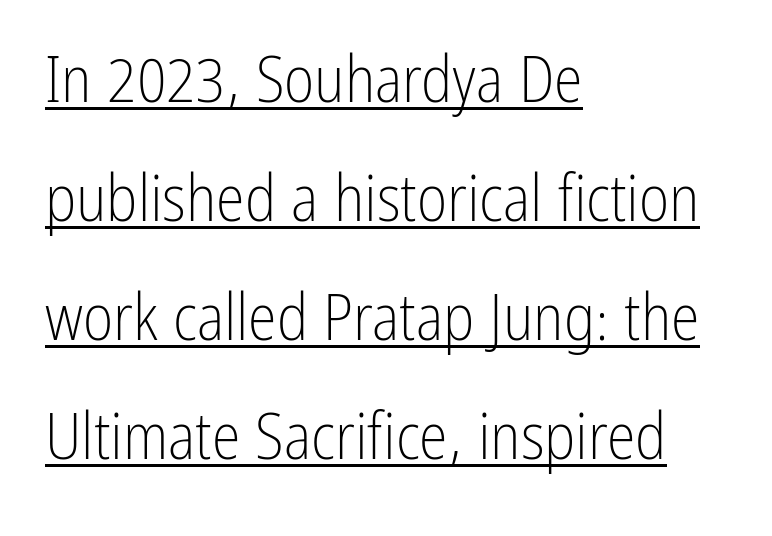
The image shows 65 px light, condensed sans-serif type, upright; set left-aligned, line spacing 1.83x, normal letter spacing, underlined; low stroke contrast and a medium x-height.
